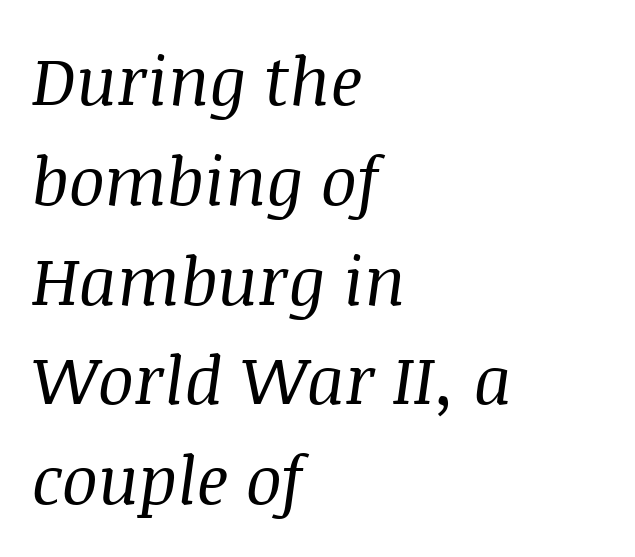
{"serif": "yes", "italic": "yes", "lean": "right", "slant_degrees": 8, "bold": "no", "weight": "regular", "width": "normal", "stroke_contrast": "medium", "x_height": "large", "monospaced": "no", "underline": "no", "align": "left", "line_spacing": "normal", "line_spacing_ratio": 1.49, "letter_spacing": "normal", "letter_spacing_em": 0.0, "glyph_px": 67}
